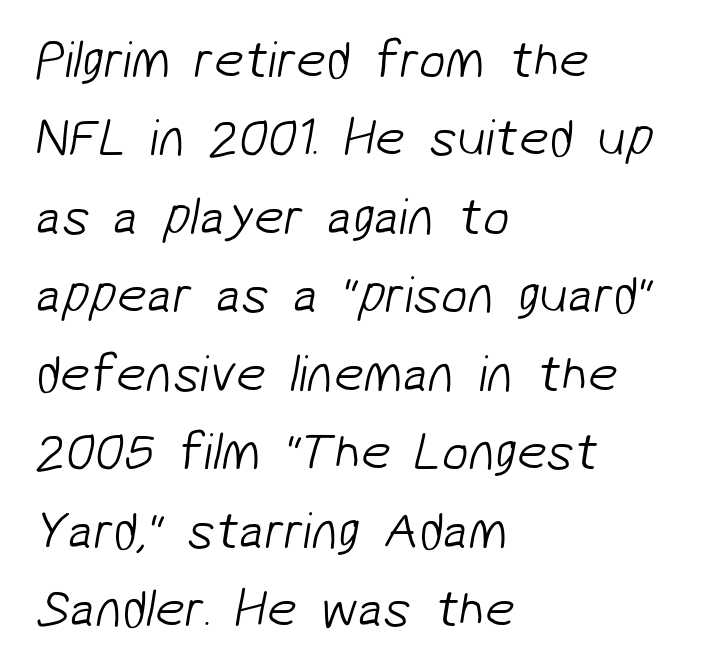
Character widths vary here, with narrow letters taking less room than wide ones. The font family rendered here belongs to the sans-serif group. This reads as an unemphasized weight, regular at the heaviest. Each line starts at the same left margin while the right side varies. Vertically, the passage feels balanced, rows spaced as you'd expect. Descender tails drop into unmarked territory.
